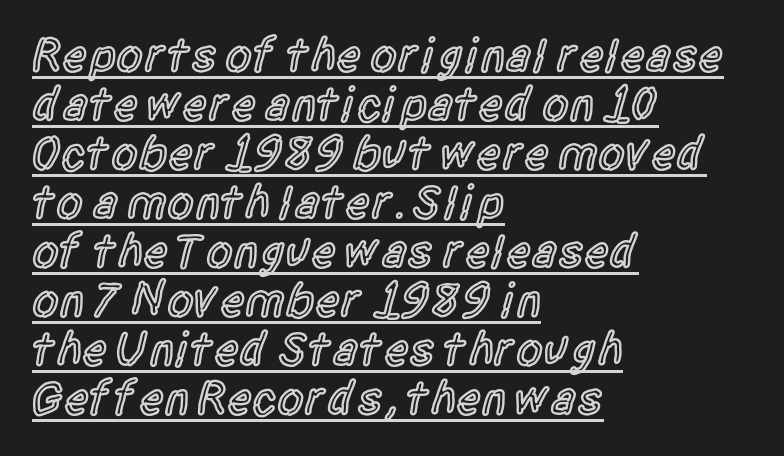
Is the block centered? No — it sits flush against the left margin. These lines are rendered in a variable-pitch font. The text was rendered using a sans face with plain stroke endings. Rows of type sit shoulder to shoulder in the vertical direction. The typesetter has applied underlining to the passage shown.
